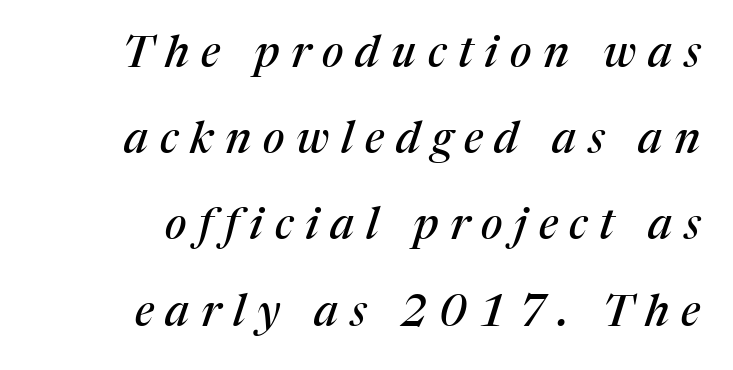
Descender tails drop into unmarked territory. Looks like regular typesetting: each glyph gets only the width it needs. This is oblique type, the kind used for emphasis or titles. There is plenty of visible air inserted between adjacent glyphs. These lines are composed in type with serifs.
